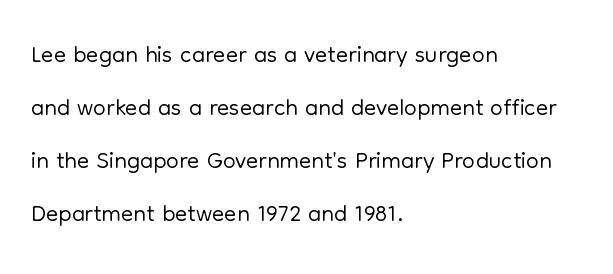
The image shows 36 px light sans-serif type, upright; set left-aligned, normal line spacing (1.47x), normal letter spacing, not underlined; low stroke contrast and a medium x-height.
